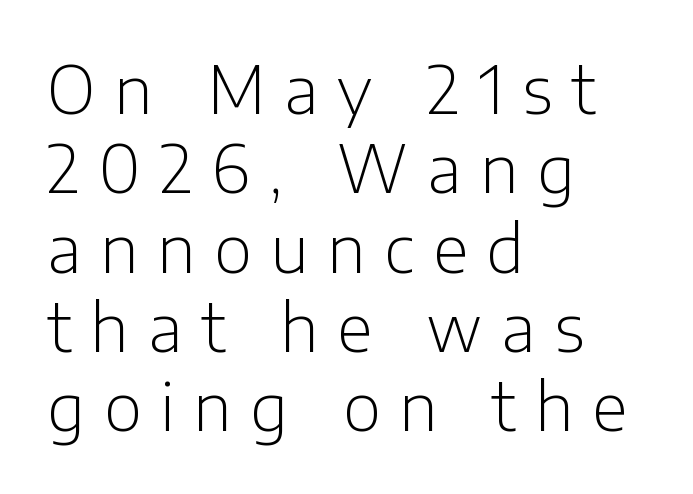
{"serif": "no", "italic": "no", "bold": "no", "weight": "light", "width": "normal", "stroke_contrast": "low", "x_height": "medium", "monospaced": "no", "underline": "no", "align": "left", "line_spacing_ratio": 1.22, "letter_spacing": "wide", "letter_spacing_em": 0.29, "glyph_px": 65}
